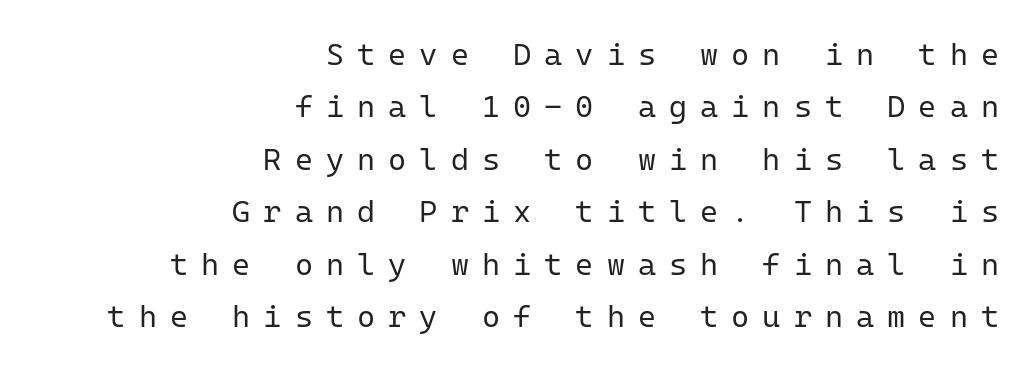
Beneath every word, the page is bare. No italicization has been applied; the sample stays upright. Successive baselines arrive at the customary interval. No chunkiness to these letters — they're not bold. The paragraph shown leans on its right margin. The letters carry no serifs — their stems end cleanly without finishing strokes.
